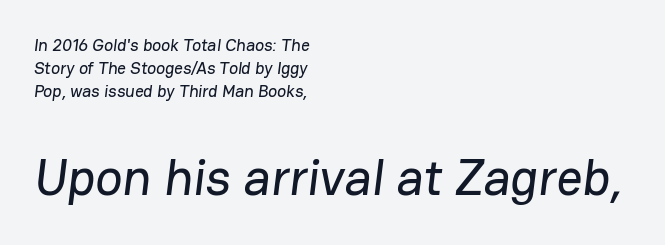
Q: Is the typeface a serif or a sans-serif typeface? A: Sans-serif.
Q: Is the text underlined? A: No.
Q: How is the paragraph aligned? A: Left-aligned.
Q: Is the spacing between letters normal or unusually wide? A: Normal.
Q: Is the spacing between lines tight, normal or loose? A: Normal.
Q: Which block of text is set in a larger size, the first (top) or the second (bottom)? A: The second (bottom) one.
Q: Width (condensed, normal, or wide)? A: Normal.
Q: Stroke contrast? A: Low.
Q: x-height? A: Medium.
Q: Monospaced? A: No.
